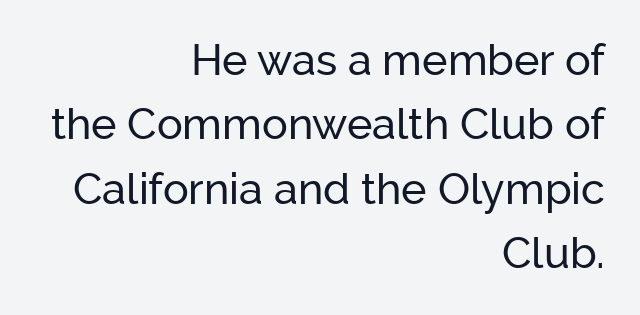
Q: Is the text italic (slanted)? A: No, it is upright.
Q: Is the typeface a serif or a sans-serif typeface? A: Sans-serif.
Q: Is the text underlined? A: No.
Q: How is the paragraph aligned? A: Right-aligned.
Q: Is the spacing between letters normal or unusually wide? A: Normal.
Q: Is the spacing between lines tight, normal or loose? A: Normal.
Q: Width (condensed, normal, or wide)? A: Normal.
Q: Stroke contrast? A: Low.
Q: x-height? A: Medium.
Q: Monospaced? A: No.
